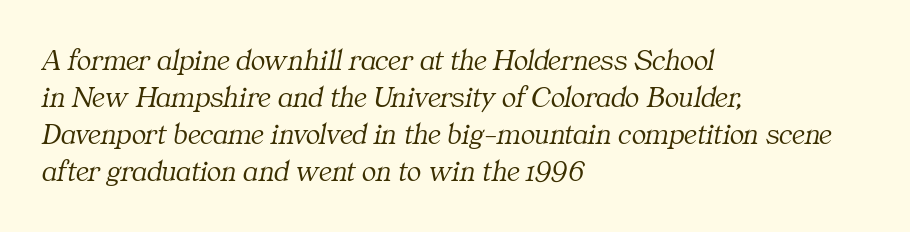
Q: Is the text bold? A: No.
Q: Is the text italic (slanted)? A: Yes, it leans right by about 11 degrees.
Q: Is the typeface a serif or a sans-serif typeface? A: Serif.
Q: Is the text underlined? A: No.
Q: How is the paragraph aligned? A: Left-aligned.
Q: Is the spacing between letters normal or unusually wide? A: Normal.
Q: Width (condensed, normal, or wide)? A: Normal.
Q: Stroke contrast? A: Medium.
Q: x-height? A: Medium.
Q: Monospaced? A: No.
